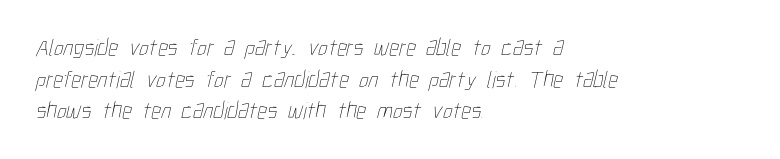
Letter spacing: default. Does the leading feel generous? No, just average. The gap between lines stays unmarked. The compositor pushed each line to the left boundary.
